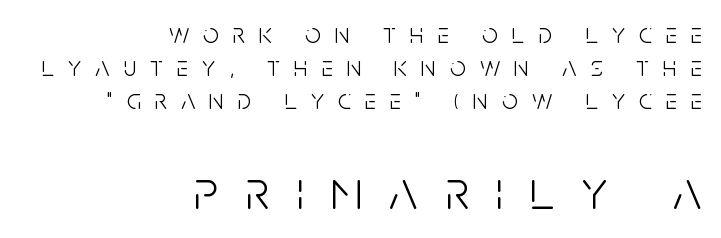
Q: Is the text bold? A: No.
Q: Is the text italic (slanted)? A: No, it is upright.
Q: Is the typeface a serif or a sans-serif typeface? A: Sans-serif.
Q: Is the text underlined? A: No.
Q: How is the paragraph aligned? A: Right-aligned.
Q: Is the spacing between letters normal or unusually wide? A: Unusually wide.
Q: Which block of text is set in a larger size, the first (top) or the second (bottom)? A: The second (bottom) one.
Q: Width (condensed, normal, or wide)? A: Condensed.
Q: Stroke contrast? A: Low.
Q: x-height? A: Large.
Q: Monospaced? A: No.
